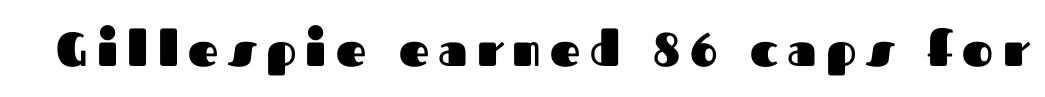
{"serif": "no", "italic": "no", "bold": "yes", "weight": "heavy", "width": "normal", "stroke_contrast": "medium", "x_height": "medium", "monospaced": "no", "underline": "no", "letter_spacing": "wide", "letter_spacing_em": 0.2, "glyph_px": 47}
